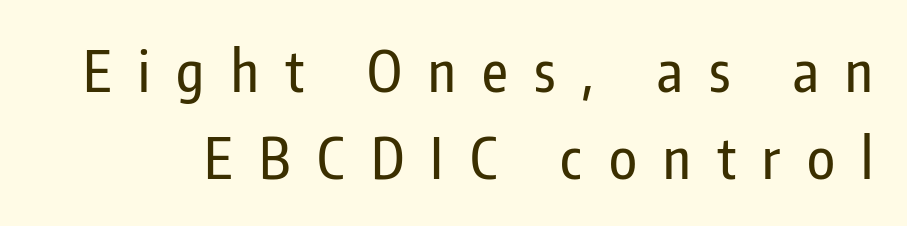
The image shows 56 px condensed sans-serif type, upright; set normal line spacing (1.55x), unusually wide letter spacing (+0.47 em), not underlined; low stroke contrast and a medium x-height.
